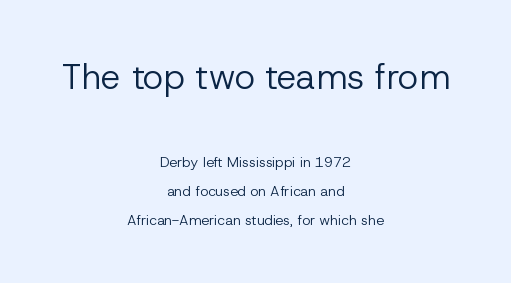
The upper block of text is set noticeably larger than the block beneath it. Is the stroke heavy? The answer is a plain regular-or-lighter. Baseline-to-baseline distance is far greater than the letter height. Underlining? Definitely not there. Every stem runs plumb, perpendicular to the baseline.
